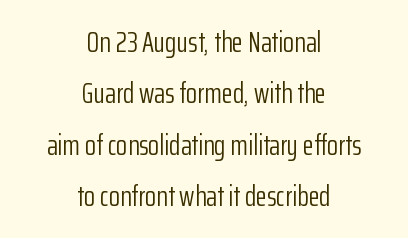
{"serif": "no", "italic": "no", "bold": "no", "weight": "light", "width": "condensed", "stroke_contrast": "low", "x_height": "medium", "monospaced": "no", "underline": "no", "align": "center", "line_spacing_ratio": 1.77, "letter_spacing": "normal", "letter_spacing_em": 0.0, "glyph_px": 29}
